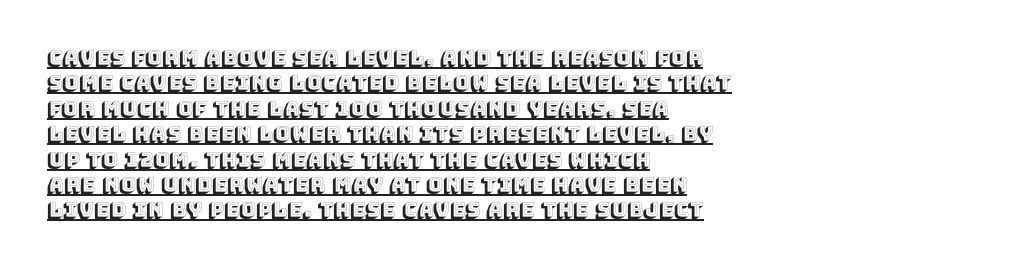
{"italic": "no", "underline": "yes", "align": "left", "line_spacing": "normal", "line_spacing_ratio": 1.27, "letter_spacing": "normal", "letter_spacing_em": 0.0, "glyph_px": 20}
